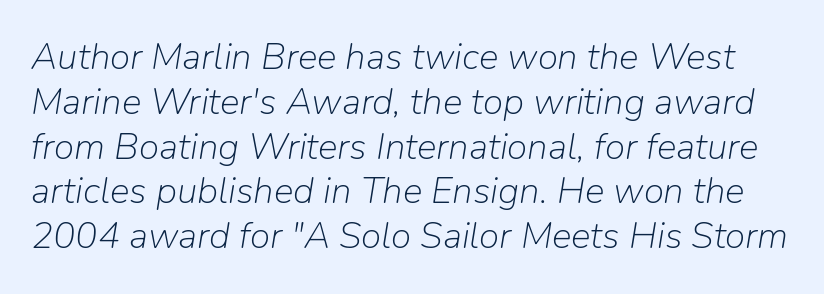
Q: Is the text bold? A: No.
Q: Is the text italic (slanted)? A: Yes, it leans right by about 9 degrees.
Q: Is the text underlined? A: No.
Q: Is the spacing between letters normal or unusually wide? A: Normal.
Q: Width (condensed, normal, or wide)? A: Normal.
Q: Stroke contrast? A: Low.
Q: x-height? A: Medium.
Q: Monospaced? A: No.
